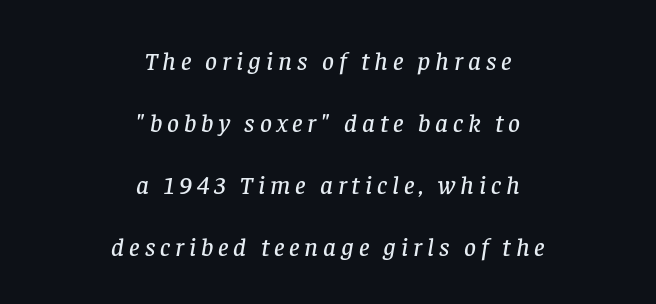
The typesetter chose a symmetrical, centered arrangement here. Observe the lean: these are italic letterforms. Leading is clearly above the norm, producing a sparse column. Anything drawn beneath the words? Only blank space.
